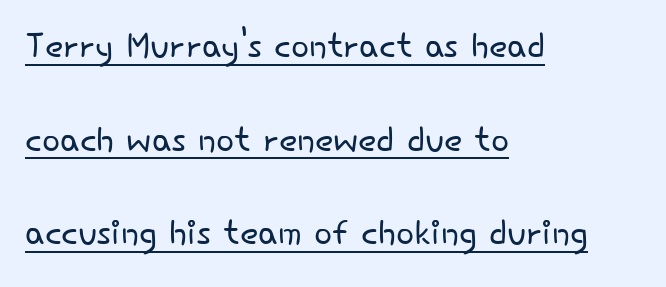
The image shows 48 px light sans-serif type, upright; set left-aligned, loose line spacing (1.95x), normal letter spacing, underlined; low stroke contrast and a small x-height.
